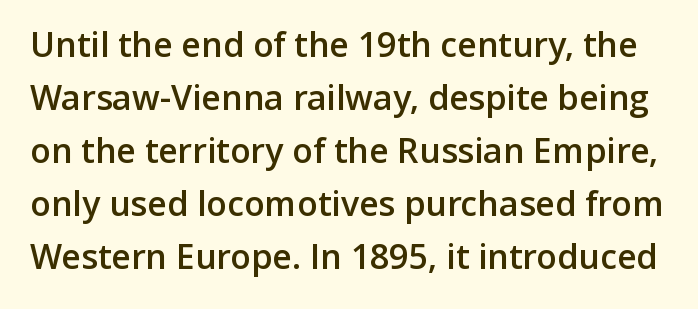
{"serif": "no", "italic": "no", "bold": "semi", "weight": "semibold", "width": "normal", "stroke_contrast": "low", "x_height": "medium", "monospaced": "no", "underline": "no", "line_spacing": "normal", "line_spacing_ratio": 1.56, "letter_spacing": "normal", "letter_spacing_em": 0.0, "glyph_px": 34}
